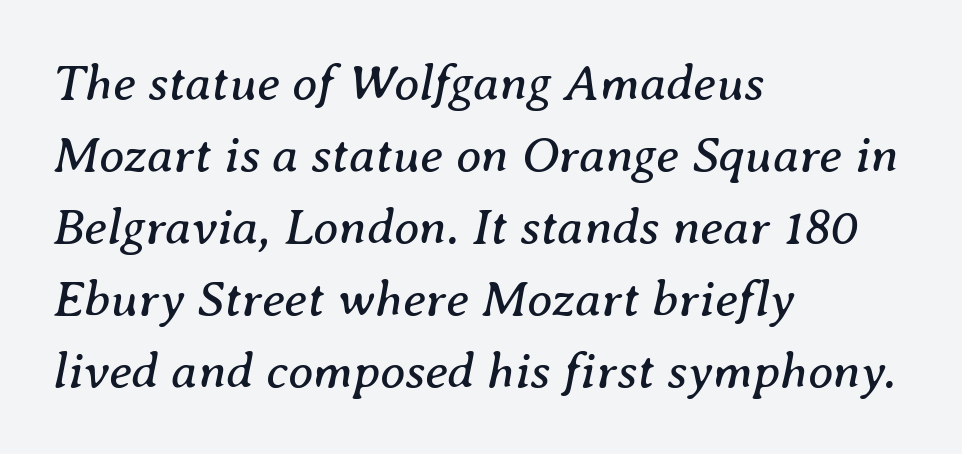
Q: Is the text bold? A: No.
Q: Is the text italic (slanted)? A: Yes, it leans right by about 8 degrees.
Q: Is the typeface a serif or a sans-serif typeface? A: Serif.
Q: Is the text underlined? A: No.
Q: How is the paragraph aligned? A: Left-aligned.
Q: Is the spacing between letters normal or unusually wide? A: Normal.
Q: Is the spacing between lines tight, normal or loose? A: Normal.
Q: Width (condensed, normal, or wide)? A: Normal.
Q: Stroke contrast? A: Medium.
Q: x-height? A: Medium.
Q: Monospaced? A: No.
